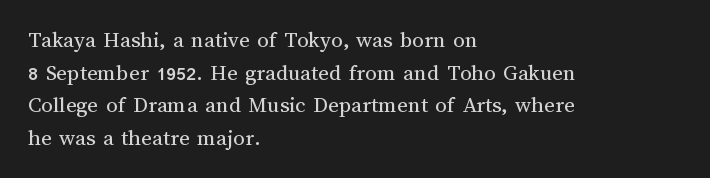
The image shows 23 px text type, upright; set left-aligned, normal line spacing (1.42x), normal letter spacing, not underlined.
